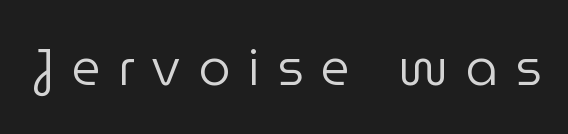
Q: Is the text bold? A: No.
Q: Is the text italic (slanted)? A: No, it is upright.
Q: Is the typeface a serif or a sans-serif typeface? A: Sans-serif.
Q: Is the text underlined? A: No.
Q: Is the spacing between letters normal or unusually wide? A: Unusually wide.
Q: Width (condensed, normal, or wide)? A: Normal.
Q: Stroke contrast? A: Low.
Q: x-height? A: Medium.
Q: Monospaced? A: No.
